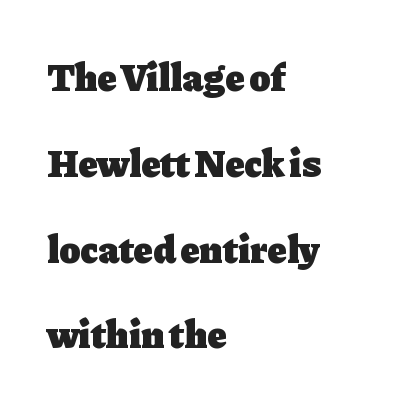
The image shows 39 px heavy serif type, upright; set left-aligned, loose line spacing (2.2x), normal letter spacing, not underlined; low stroke contrast and a medium x-height.
